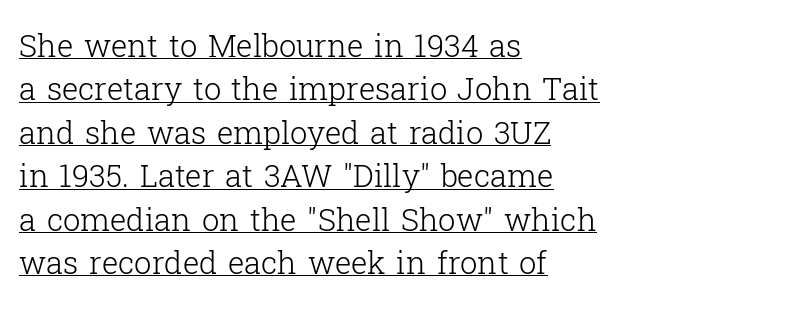
Each letter keeps its own natural width here, so spacing adapts to shape. Summary of vertical rhythm: regular, with standard interline spacing. Think standard paragraph weight, or any step lighter than that. Examine the stroke ends and you'll spot serifs.
